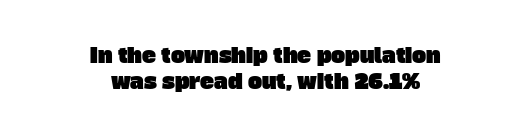
{"underline": "no", "align": "center", "line_spacing": "normal", "line_spacing_ratio": 1.25, "letter_spacing": "normal", "letter_spacing_em": 0.0, "glyph_px": 21}
